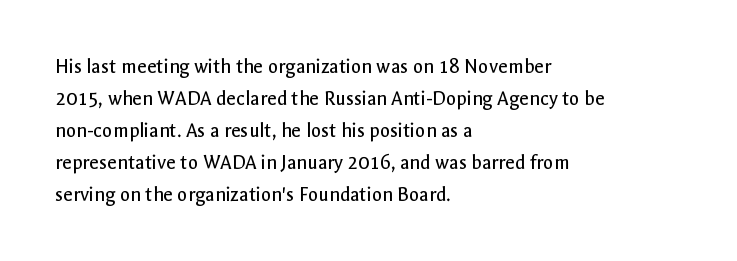
Q: Is the text bold? A: No.
Q: Is the text italic (slanted)? A: No, it is upright.
Q: Is the text underlined? A: No.
Q: How is the paragraph aligned? A: Left-aligned.
Q: Is the spacing between letters normal or unusually wide? A: Normal.
Q: Is the spacing between lines tight, normal or loose? A: Normal.
